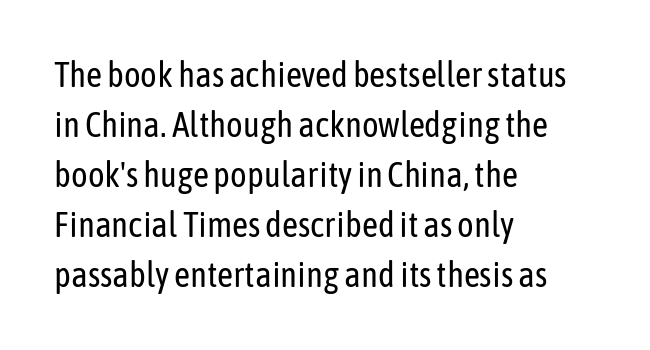
The image shows 35 px regular-weight, condensed sans-serif type, upright; set left-aligned, normal line spacing (1.43x), normal letter spacing, not underlined; low stroke contrast and a medium x-height.
